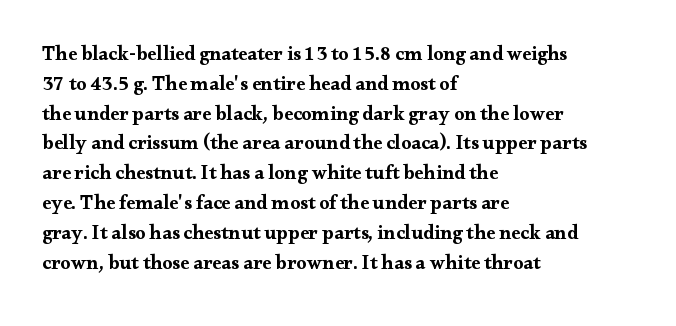
{"italic": "no", "bold": "yes", "underline": "no", "align": "left", "line_spacing": "normal", "line_spacing_ratio": 1.49, "letter_spacing": "normal", "letter_spacing_em": 0.0, "glyph_px": 20}
